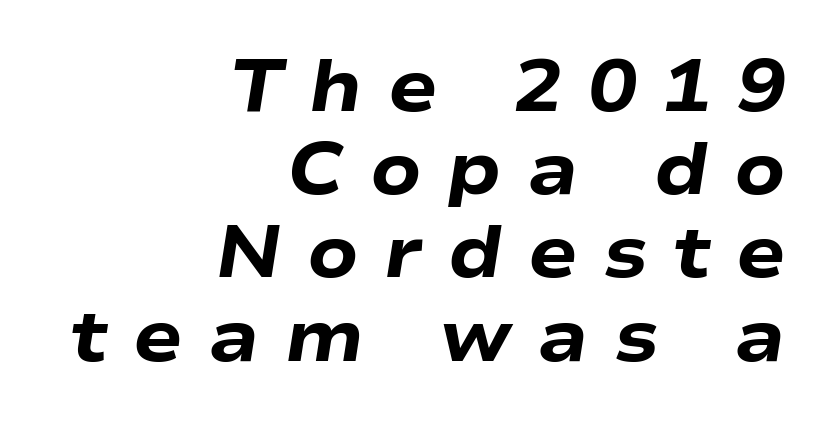
Letters rest on an invisible, unmarked baseline. In terms of letterspacing, this is a distinctly airy, spread setting. These lines stack with their right ends in a neat column. Summary of weight: heavy, a full bold. Is this a fixed-width face? No — the glyphs have proportional, varying widths. Successive baselines arrive quickly, one right under another.
